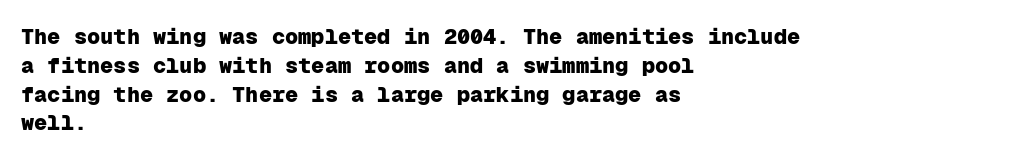
The image shows 22 px bold type, upright; set left-aligned, normal line spacing (1.31x), normal letter spacing, not underlined.
